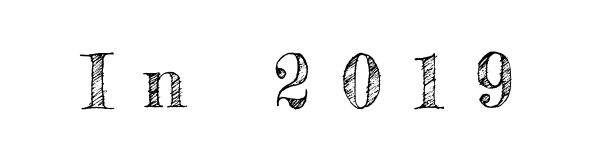
The image shows 74 px text type, upright; set unusually wide letter spacing (+0.41 em), not underlined; a small x-height.
